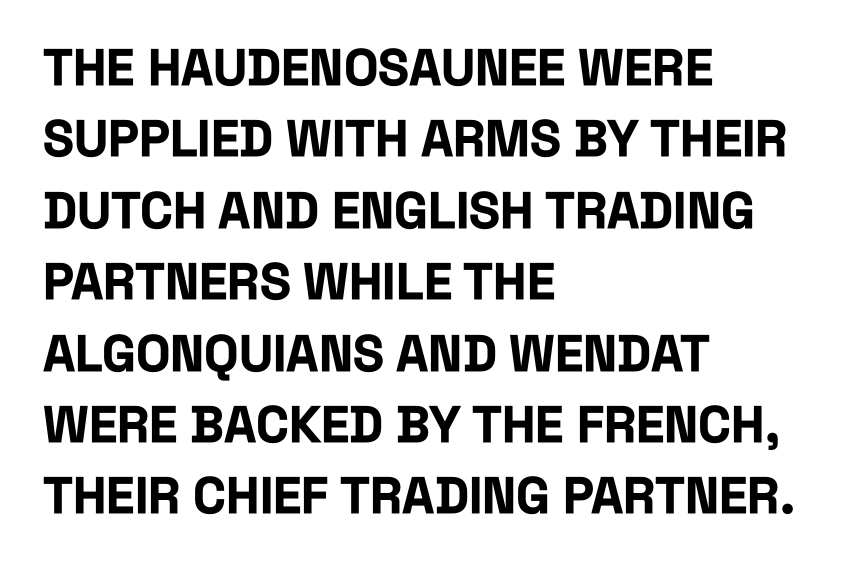
Caption: standard tracking, unaltered. Notice how descenders clear the ascenders below comfortably — that's standard leading. Layout note: lines flush left. The face used here is proportionally spaced, like ordinary book or web type.
